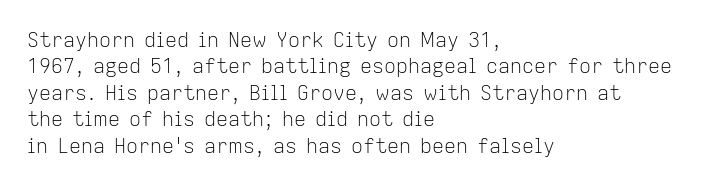
Q: Is the text bold? A: No.
Q: Is the text italic (slanted)? A: No, it is upright.
Q: Is the text underlined? A: No.
Q: How is the paragraph aligned? A: Left-aligned.
Q: Is the spacing between letters normal or unusually wide? A: Normal.
Q: Is the spacing between lines tight, normal or loose? A: Normal.
